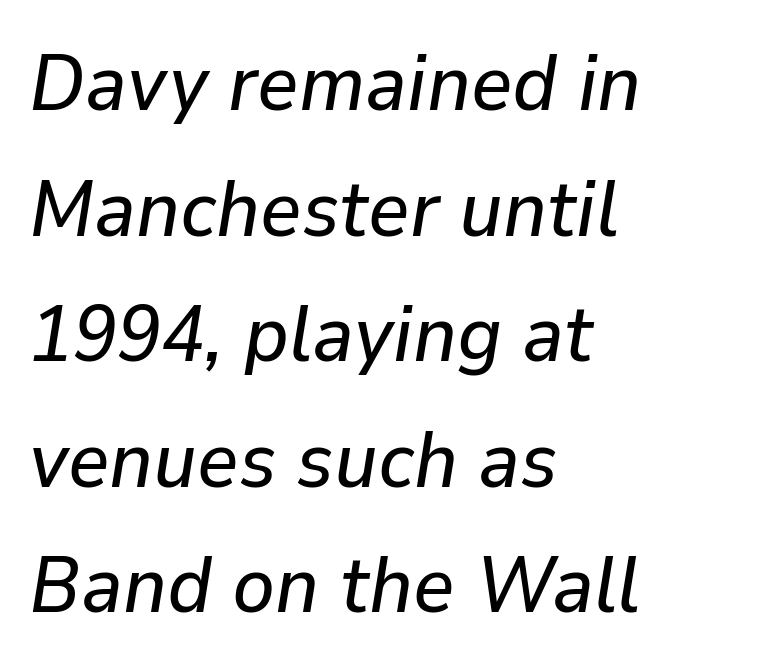
The image shows 80 px text type, italic (leaning right); set left-aligned, normal line spacing (1.57x), normal letter spacing, not underlined; low stroke contrast and a medium x-height.
